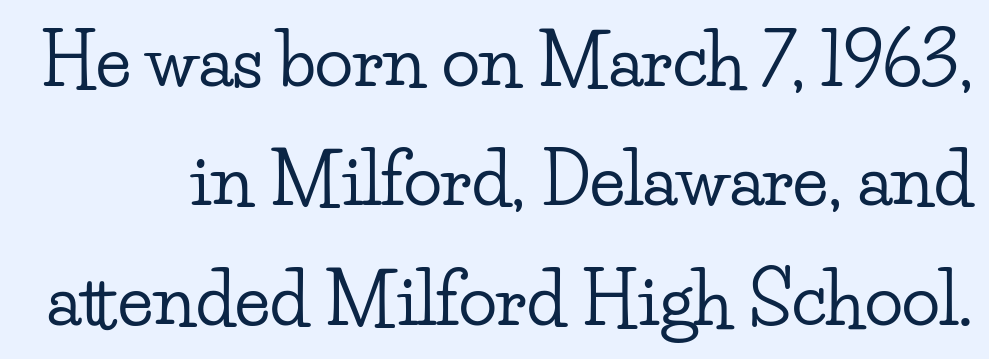
Here the designer chose a conventional face with non-uniform glyph widths. What stands out about the letter spacing? Nothing — it is the standard amount. The string is rendered with underlining switched off. The lines sit at an ordinary, default distance from one another. Observe the serifs anchoring each vertical stroke in this sample. Every stem runs plumb, perpendicular to the baseline.
